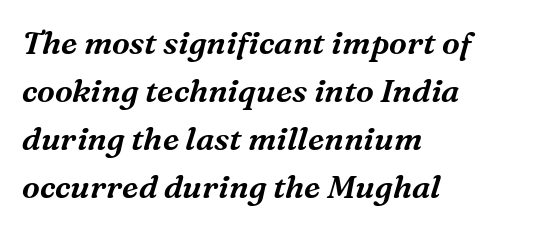
The letters carry serifs — small finishing strokes at the ends of their stems. Designer's note — italics engaged. Reading down the block, your eye returns to a fixed left position each line. Type without underlining. A typesetter would call this proportional, since set widths differ per character. The letters sit at their default tracking, neither squeezed nor spread.
